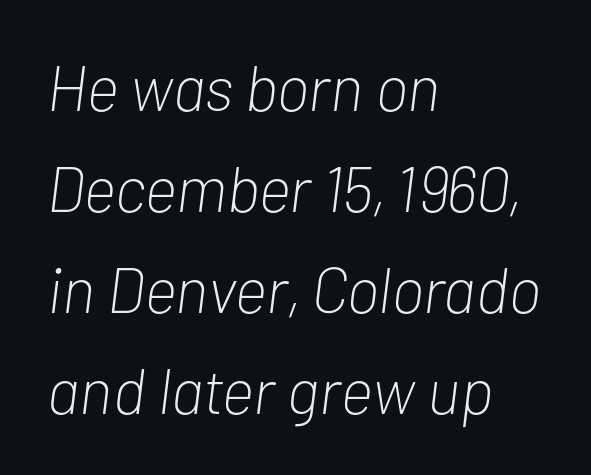
The image shows 64 px light, condensed type, italic (leaning right); set left-aligned, normal line spacing (1.58x), normal letter spacing, not underlined; low stroke contrast and a medium x-height.
